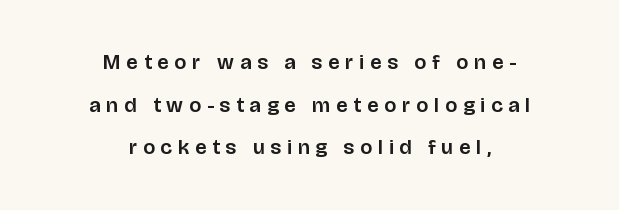
Q: Is the text italic (slanted)? A: No, it is upright.
Q: Is the text underlined? A: No.
Q: How is the paragraph aligned? A: Centered.
Q: Is the spacing between letters normal or unusually wide? A: Unusually wide.
Q: Is the spacing between lines tight, normal or loose? A: Loose.
